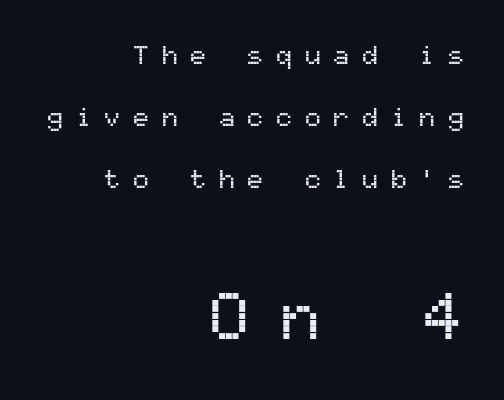
Type style note: lacks serifs. Whoever set this chose breathing room over compactness in the vertical rhythm. Descenders hang freely into open space. Which of the two is more prominent by size? The second, at the bottom. A typesetter would call this monospace, since all characters share one set width. Casual observation: everything's shoved over to the right.
